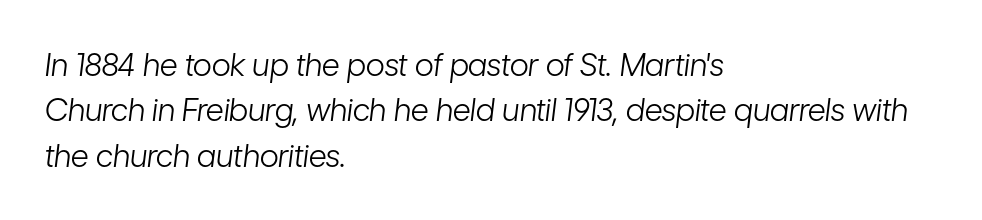
{"italic": "yes", "lean": "right", "slant_degrees": 7, "bold": "no", "weight": "light", "width": "condensed", "stroke_contrast": "low", "x_height": "medium", "monospaced": "no", "underline": "no", "align": "left", "line_spacing": "normal", "line_spacing_ratio": 1.46, "letter_spacing": "normal", "letter_spacing_em": 0.0, "glyph_px": 31}
